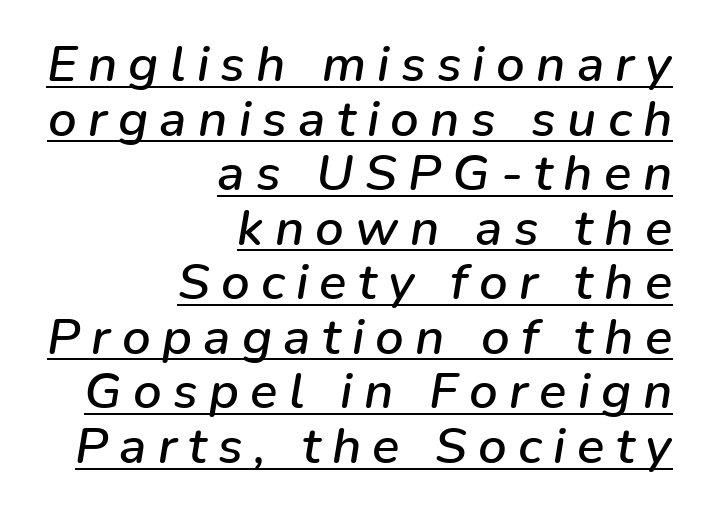
The image shows 51 px text type, italic (leaning right); set right-aligned, tight line spacing (1.07x), unusually wide letter spacing (+0.22 em), underlined; low stroke contrast and a medium x-height.
